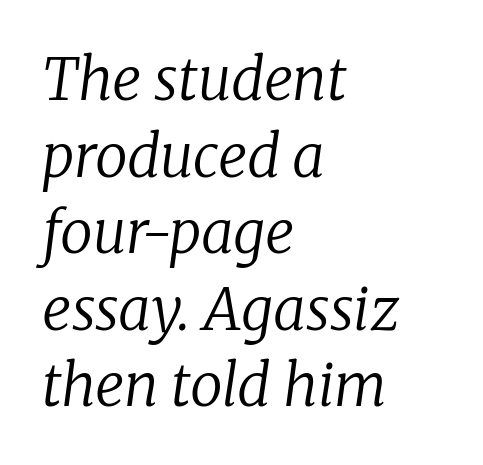
{"serif": "yes", "italic": "yes", "lean": "right", "slant_degrees": 8, "bold": "no", "weight": "regular", "width": "normal", "stroke_contrast": "low", "x_height": "medium", "monospaced": "no", "underline": "no", "align": "left", "line_spacing": "normal", "line_spacing_ratio": 1.32, "letter_spacing": "normal", "letter_spacing_em": 0.0, "glyph_px": 58}
